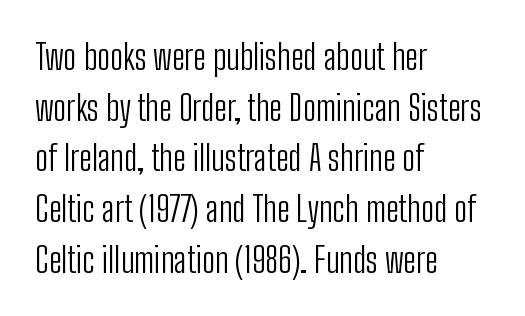
Letter spacing: default. The face looks like a standard text weight, possibly lighter. The lines in this sample share a left origin and differ only in where they stop. The typography opts for an upright posture over an oblique one. Quick note: underline off. The characters display no serif detailing; their extremities are plain.
